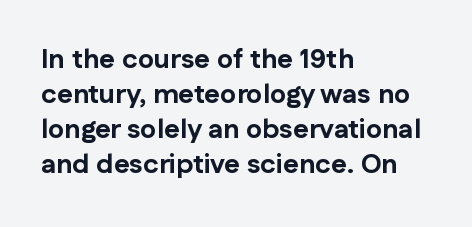
Is there much room between lines? A standard amount, neither cramped nor airy. Emphasis by weight is at full strength: bold. Each word holds together tightly as a unit, with standard inter-letter gaps. Rule under the text: the space is simply empty. Style check: upright. Does the copy run flush right? No — it runs flush left.
